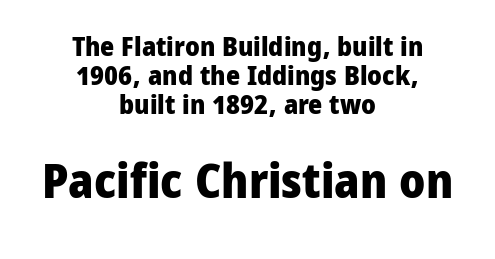
The image shows 48 px heavy sans-serif type, upright; set centered, tight line spacing (1.07x), normal letter spacing, not underlined; the second (bottom) block is 1.78x larger; low stroke contrast and a medium x-height.
